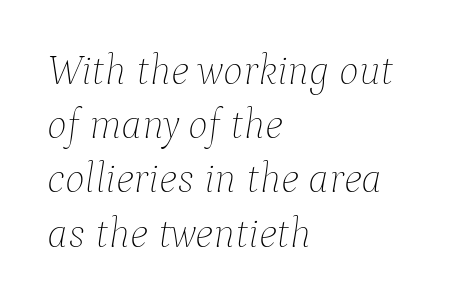
The image shows 42 px thin type, italic (leaning right); set left-aligned, normal line spacing (1.29x), normal letter spacing, not underlined; low stroke contrast and a medium x-height.
